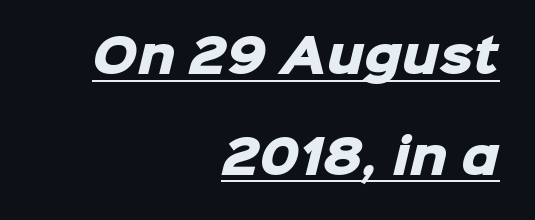
These lines are set flush right with a ragged left edge. A continuous stroke trails under the words, as in a hyperlink. The type family on display is of the sans-serif kind. These lines are rendered in a variable-pitch font.
